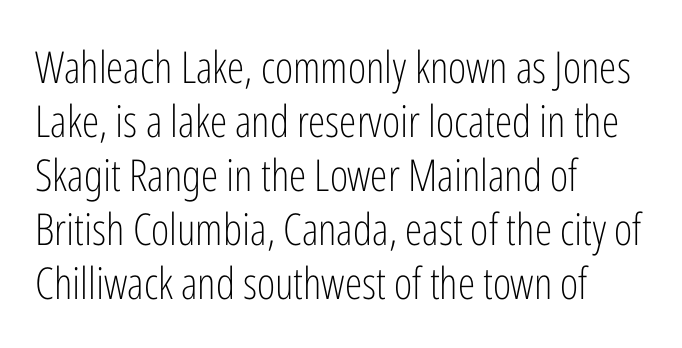
Q: Is the text bold? A: No.
Q: Is the text italic (slanted)? A: No, it is upright.
Q: Is the typeface a serif or a sans-serif typeface? A: Sans-serif.
Q: Is the text underlined? A: No.
Q: How is the paragraph aligned? A: Left-aligned.
Q: Is the spacing between letters normal or unusually wide? A: Normal.
Q: Width (condensed, normal, or wide)? A: Condensed.
Q: Stroke contrast? A: Low.
Q: x-height? A: Medium.
Q: Monospaced? A: No.
